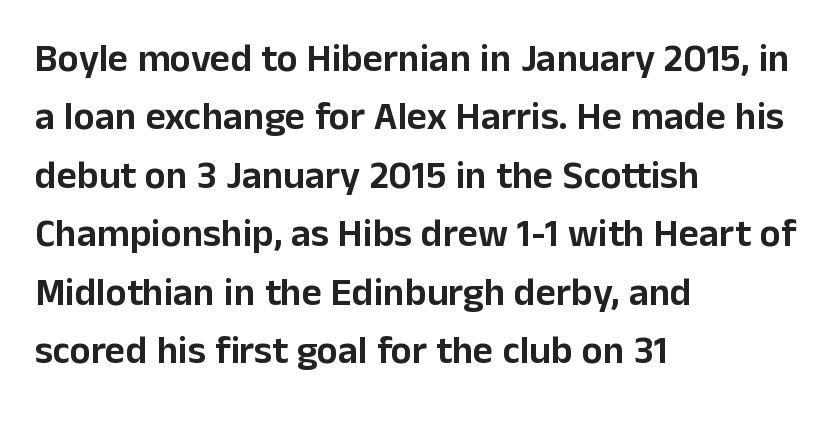
You can tell from the bare stems that sans-serif type was used. Layout note: lines flush left. Looks like regular typesetting: each glyph gets only the width it needs. The area under the type is left untouched.
